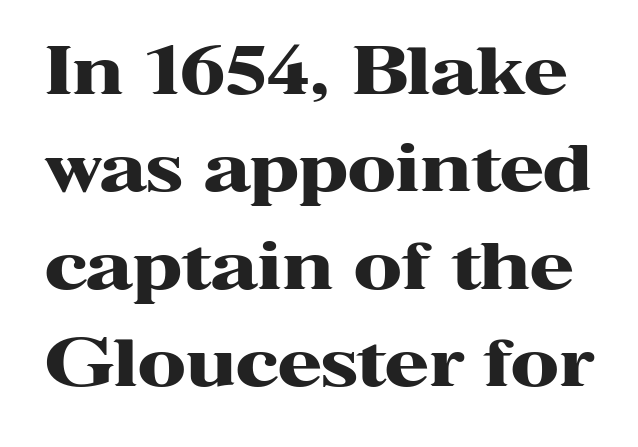
{"serif": "yes", "italic": "no", "bold": "yes", "weight": "heavy", "width": "wide", "stroke_contrast": "high", "x_height": "medium", "monospaced": "no", "underline": "no", "line_spacing": "normal", "line_spacing_ratio": 1.52, "letter_spacing": "normal", "letter_spacing_em": 0.0, "glyph_px": 64}
